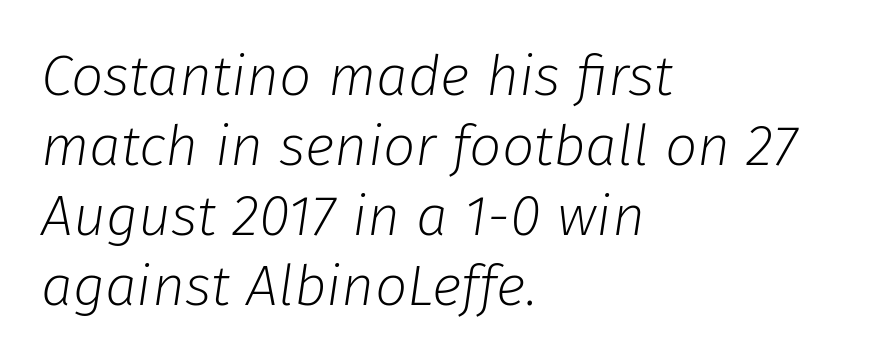
The image shows 57 px light type, italic (leaning right); set left-aligned, line spacing 1.23x, normal letter spacing, not underlined; low stroke contrast and a medium x-height.
